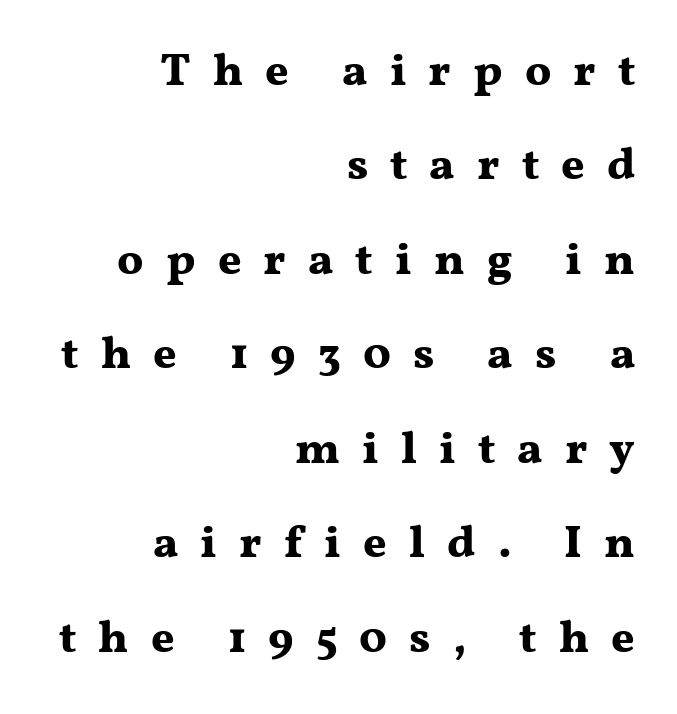
The image shows 45 px bold, wide serif type, upright; set right-aligned, loose line spacing (2.1x), unusually wide letter spacing (+0.49 em), not underlined; medium stroke contrast and a medium x-height.
